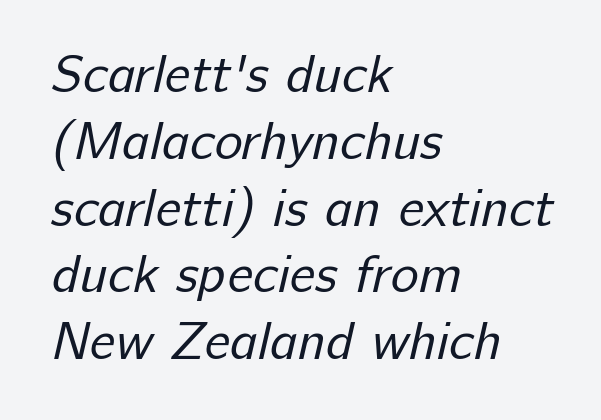
{"serif": "no", "bold": "no", "weight": "regular", "width": "normal", "stroke_contrast": "low", "x_height": "medium", "monospaced": "no", "underline": "no", "align": "left", "line_spacing": "normal", "line_spacing_ratio": 1.26, "letter_spacing": "normal", "letter_spacing_em": 0.0, "glyph_px": 53}
